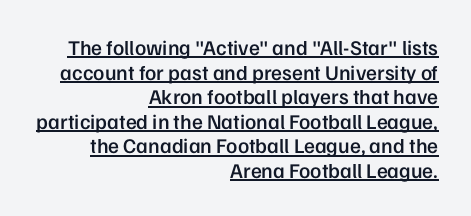
Q: Is the text bold? A: Semi-bold.
Q: Is the text italic (slanted)? A: No, it is upright.
Q: Is the text underlined? A: Yes.
Q: How is the paragraph aligned? A: Right-aligned.
Q: Is the spacing between letters normal or unusually wide? A: Normal.
